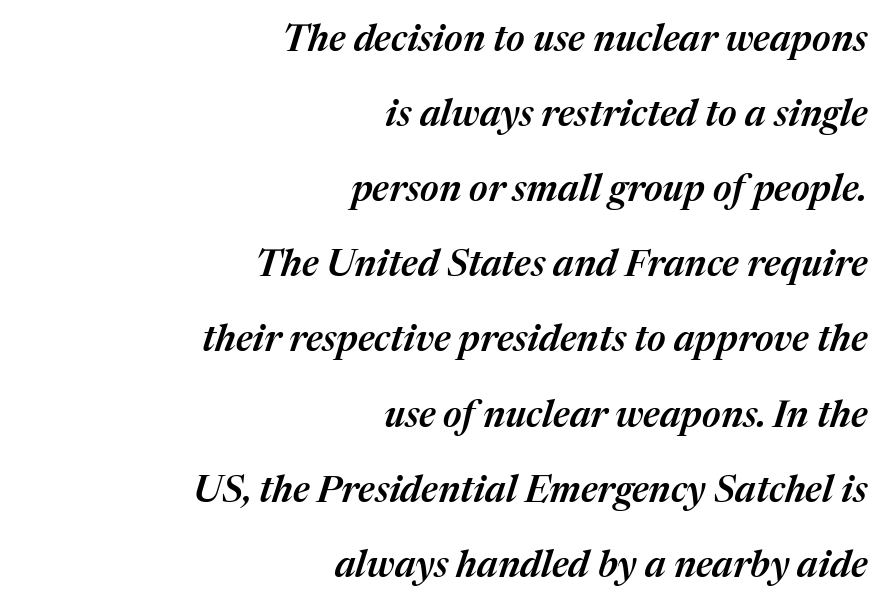
{"italic": "yes", "lean": "right", "slant_degrees": 17, "bold": "semi", "weight": "semibold", "width": "normal", "stroke_contrast": "medium", "x_height": "medium", "monospaced": "no", "underline": "no", "align": "right", "line_spacing": "loose", "line_spacing_ratio": 2.03, "letter_spacing": "normal", "letter_spacing_em": 0.0, "glyph_px": 37}
